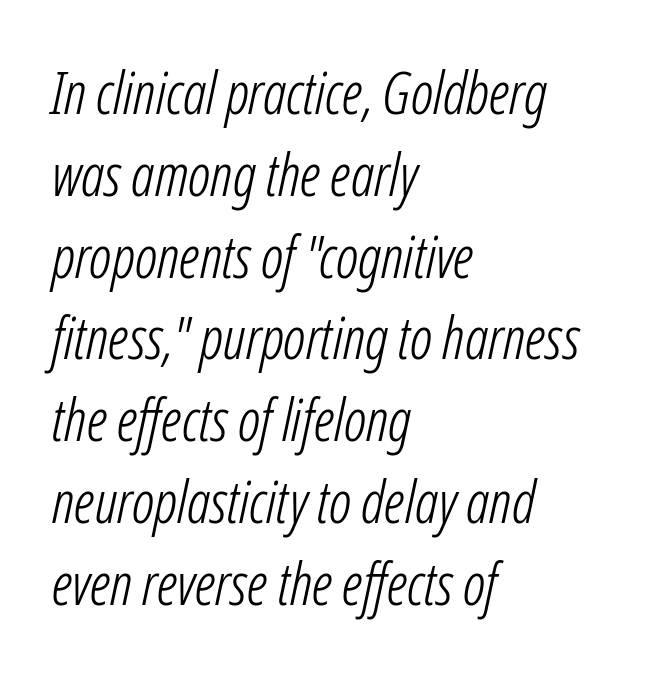
{"italic": "yes", "lean": "right", "slant_degrees": 12, "bold": "no", "weight": "light", "width": "condensed", "stroke_contrast": "low", "x_height": "medium", "monospaced": "no", "underline": "no", "align": "left", "line_spacing": "normal", "line_spacing_ratio": 1.41, "letter_spacing": "normal", "letter_spacing_em": 0.0, "glyph_px": 58}
